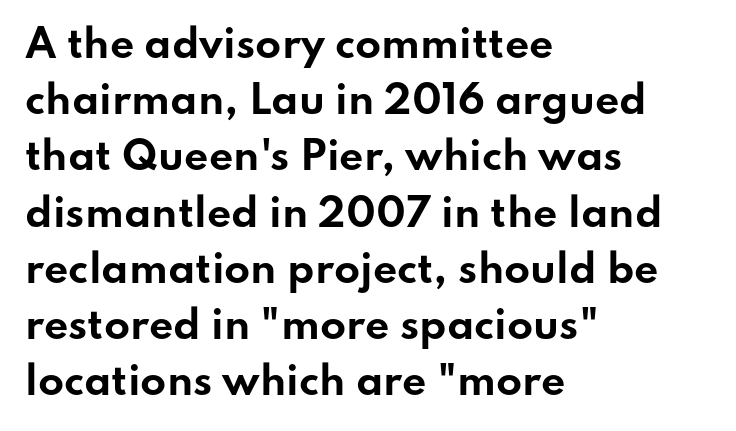
Looks like regular typesetting: each glyph gets only the width it needs. Inter-character spacing is left at the font's built-in metrics. Honestly, there is no underline to notice here at all. Vertical strokes here are truly vertical. Its strokes are broad and dark, the hallmark of bold type. Which margin do the lines hug? The left one — the right edge is uneven.
